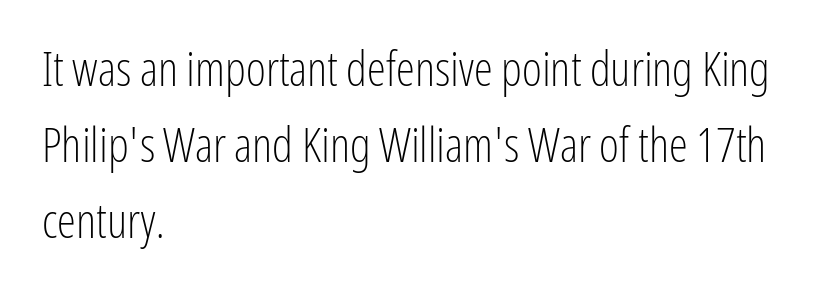
{"serif": "no", "italic": "no", "bold": "no", "weight": "light", "width": "condensed", "stroke_contrast": "low", "x_height": "medium", "monospaced": "no", "underline": "no", "align": "left", "line_spacing": "normal", "line_spacing_ratio": 1.58, "letter_spacing": "normal", "letter_spacing_em": 0.0, "glyph_px": 48}
